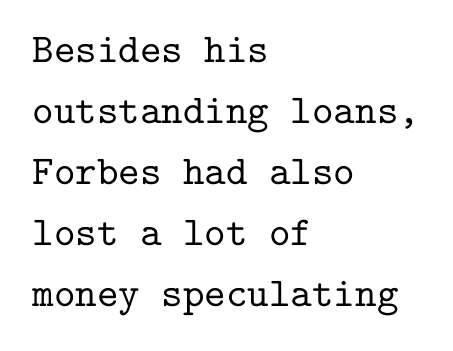
Q: Is the text italic (slanted)? A: No, it is upright.
Q: Is the typeface a serif or a sans-serif typeface? A: Serif.
Q: Is the text underlined? A: No.
Q: How is the paragraph aligned? A: Left-aligned.
Q: Is the spacing between letters normal or unusually wide? A: Normal.
Q: Is the spacing between lines tight, normal or loose? A: Normal.
Q: Width (condensed, normal, or wide)? A: Normal.
Q: Stroke contrast? A: Low.
Q: x-height? A: Medium.
Q: Monospaced? A: Yes.
